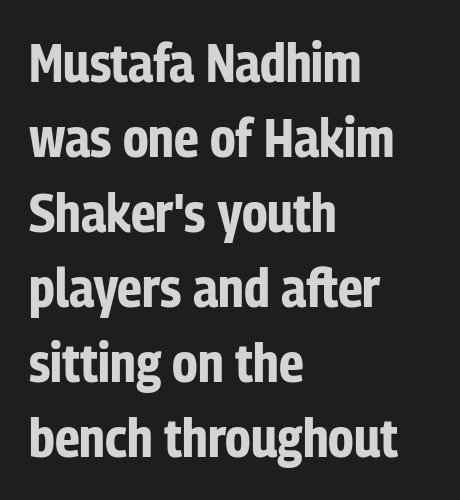
Q: Is the text bold? A: Yes.
Q: Is the text italic (slanted)? A: No, it is upright.
Q: Is the typeface a serif or a sans-serif typeface? A: Sans-serif.
Q: Is the text underlined? A: No.
Q: How is the paragraph aligned? A: Left-aligned.
Q: Is the spacing between letters normal or unusually wide? A: Normal.
Q: Is the spacing between lines tight, normal or loose? A: Normal.
Q: Width (condensed, normal, or wide)? A: Condensed.
Q: Stroke contrast? A: Low.
Q: x-height? A: Medium.
Q: Monospaced? A: No.
